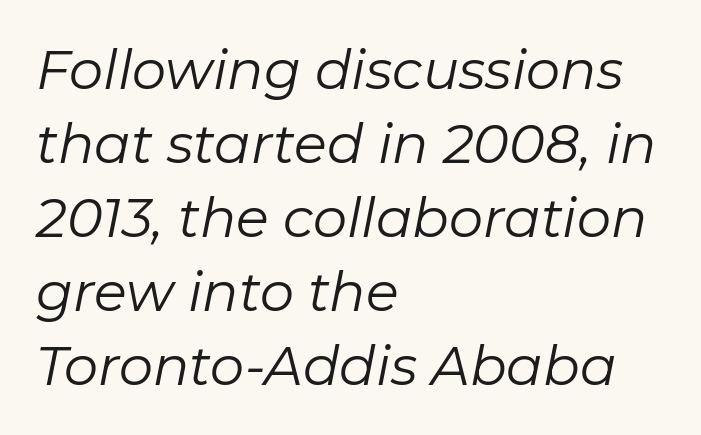
The baseline area is clear. Rendered with sloped, italic letterforms. Line beginnings align vertically; line endings do not. Varying glyph widths throughout — classic text-font behaviour.
